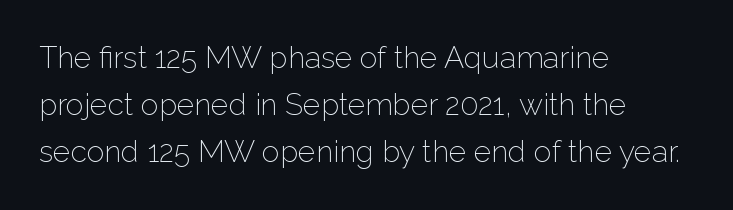
{"serif": "no", "italic": "no", "bold": "no", "weight": "light", "width": "normal", "stroke_contrast": "low", "x_height": "medium", "monospaced": "no", "underline": "no", "align": "left", "line_spacing": "normal", "line_spacing_ratio": 1.57, "letter_spacing": "normal", "letter_spacing_em": 0.0, "glyph_px": 30}
